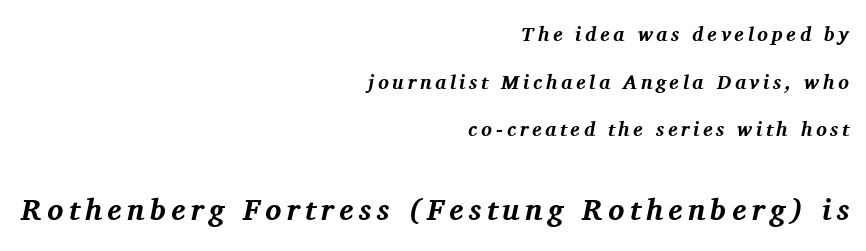
The image shows 30 px bold serif type, italic (leaning right); set right-aligned, loose line spacing (2.38x), not underlined; the second (bottom) block is 1.5x larger; medium stroke contrast and a medium x-height.
